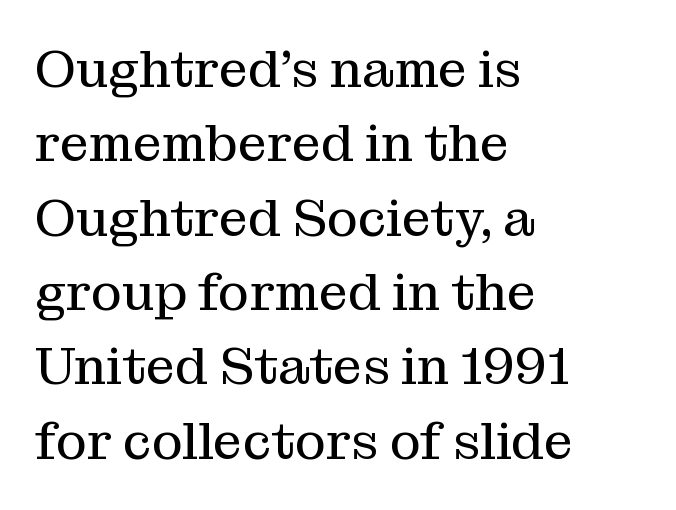
Q: Is the text bold? A: No.
Q: Is the text italic (slanted)? A: No, it is upright.
Q: Is the typeface a serif or a sans-serif typeface? A: Serif.
Q: Is the text underlined? A: No.
Q: How is the paragraph aligned? A: Left-aligned.
Q: Is the spacing between letters normal or unusually wide? A: Normal.
Q: Is the spacing between lines tight, normal or loose? A: Normal.
Q: Width (condensed, normal, or wide)? A: Normal.
Q: Stroke contrast? A: Medium.
Q: x-height? A: Medium.
Q: Monospaced? A: No.
